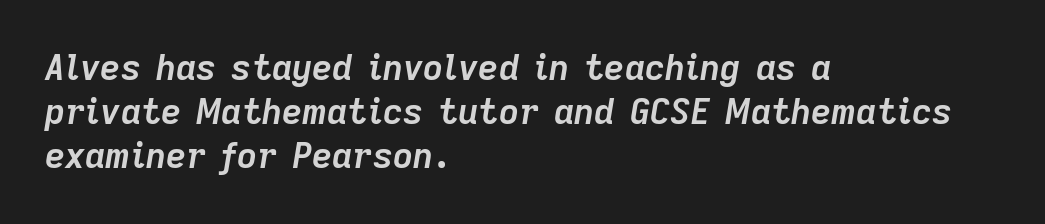
Does the weight exceed regular? Yes, all the way to bold. Each line starts at the same left margin while the right side varies. Vertical spacing — default. Here the designer chose a conventional face with non-uniform glyph widths.
